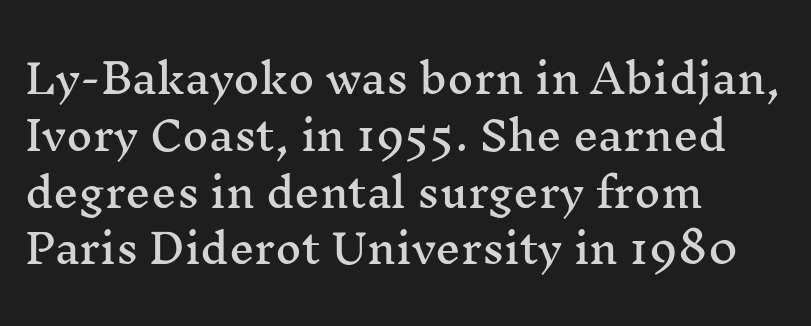
{"serif": "yes", "italic": "no", "width": "wide", "stroke_contrast": "medium", "x_height": "medium", "monospaced": "no", "underline": "no", "align": "left", "line_spacing": "normal", "line_spacing_ratio": 1.42, "letter_spacing": "normal", "letter_spacing_em": 0.0, "glyph_px": 40}
